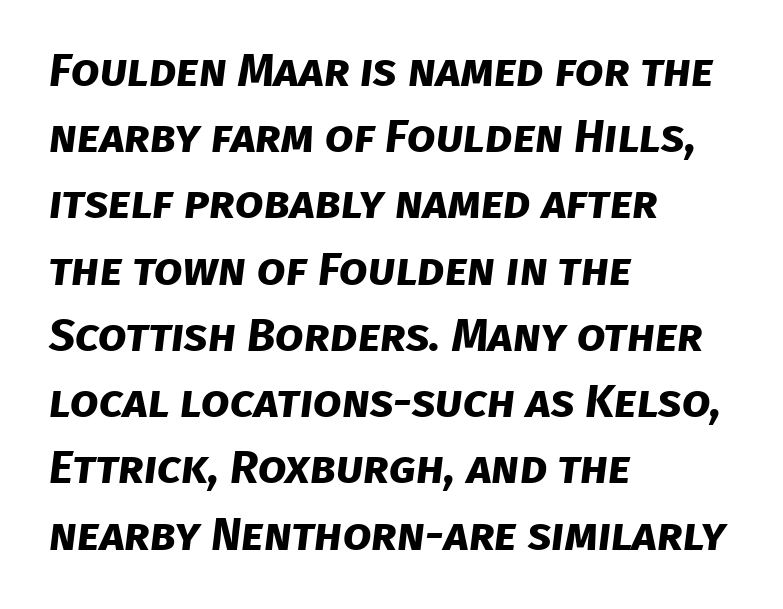
{"serif": "no", "bold": "yes", "weight": "bold", "width": "normal", "stroke_contrast": "low", "x_height": "large", "monospaced": "no", "underline": "no", "align": "left", "line_spacing": "normal", "line_spacing_ratio": 1.44, "letter_spacing": "normal", "letter_spacing_em": 0.0, "glyph_px": 46}
